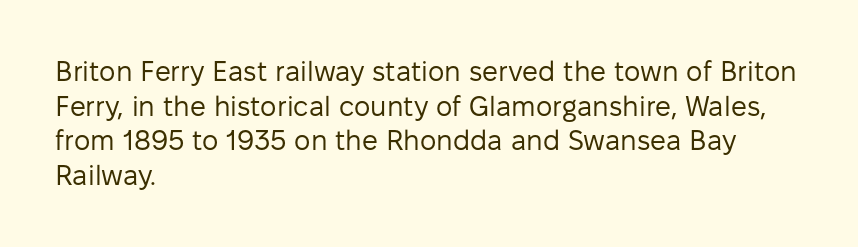
Q: Is the text bold? A: No.
Q: Is the text italic (slanted)? A: No, it is upright.
Q: Is the typeface a serif or a sans-serif typeface? A: Sans-serif.
Q: Is the text underlined? A: No.
Q: How is the paragraph aligned? A: Left-aligned.
Q: Is the spacing between letters normal or unusually wide? A: Normal.
Q: Width (condensed, normal, or wide)? A: Normal.
Q: Stroke contrast? A: Low.
Q: x-height? A: Medium.
Q: Monospaced? A: No.
